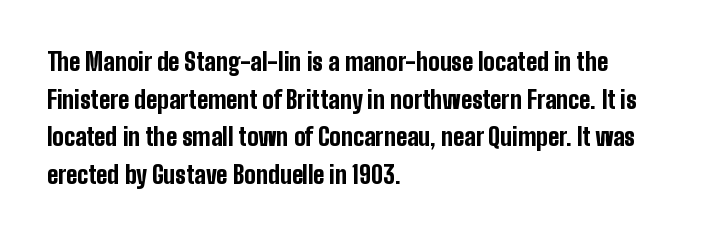
Q: Is the text bold? A: Yes.
Q: Is the text italic (slanted)? A: No, it is upright.
Q: Is the text underlined? A: No.
Q: How is the paragraph aligned? A: Left-aligned.
Q: Is the spacing between letters normal or unusually wide? A: Normal.
Q: Is the spacing between lines tight, normal or loose? A: Normal.
